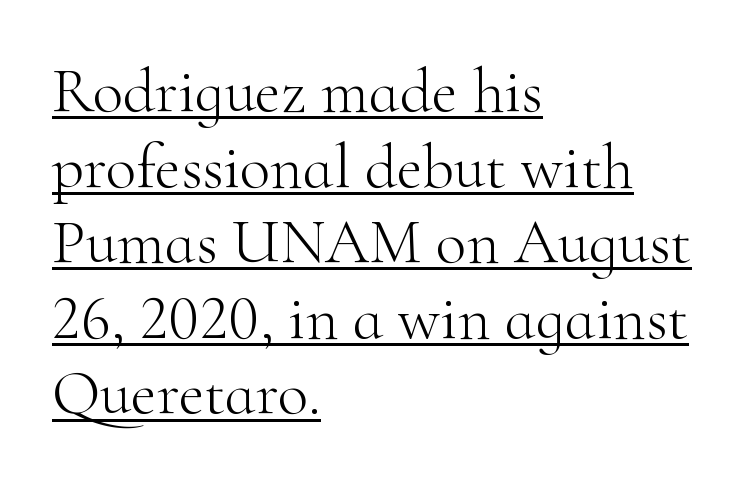
Words appear dense and cohesive because spacing is normal. The font family rendered here belongs to the serif group. Is the block centered? No — it sits flush against the left margin. Each letter keeps its own natural width here, so spacing adapts to shape.
